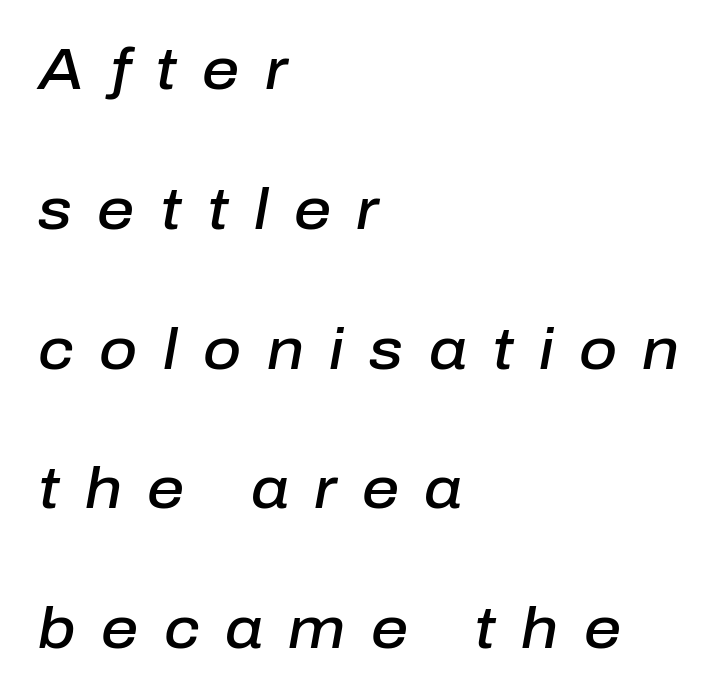
The designer dialed line spacing up above the default. Is this a fixed-width face? No — the glyphs have proportional, varying widths. Alignment: flush left. The font's italic variant was chosen for this text.
